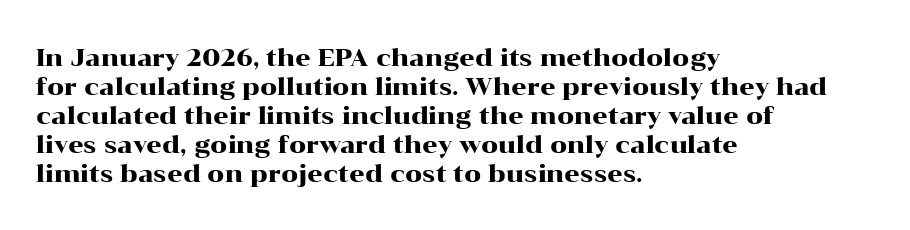
{"italic": "no", "underline": "no", "align": "left", "line_spacing_ratio": 1.21, "letter_spacing": "normal", "letter_spacing_em": 0.0, "glyph_px": 24}
